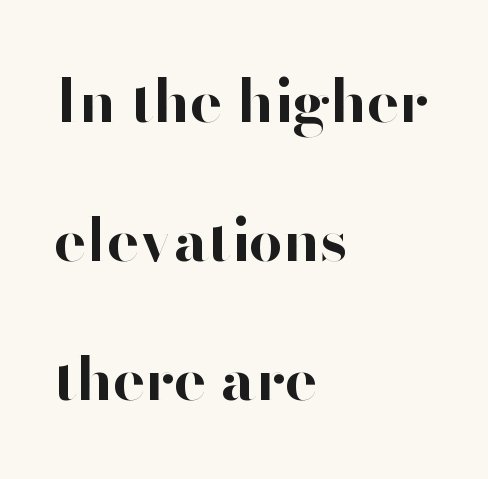
Q: Is the text bold? A: Yes.
Q: Is the text italic (slanted)? A: No, it is upright.
Q: Is the typeface a serif or a sans-serif typeface? A: Sans-serif.
Q: Is the text underlined? A: No.
Q: How is the paragraph aligned? A: Left-aligned.
Q: Is the spacing between letters normal or unusually wide? A: Normal.
Q: Is the spacing between lines tight, normal or loose? A: Loose.
Q: Width (condensed, normal, or wide)? A: Normal.
Q: Stroke contrast? A: High.
Q: x-height? A: Small.
Q: Monospaced? A: No.
